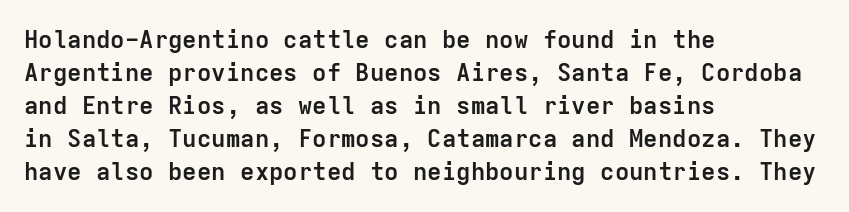
Q: Is the text bold? A: Yes.
Q: Is the text italic (slanted)? A: No, it is upright.
Q: Is the text underlined? A: No.
Q: How is the paragraph aligned? A: Left-aligned.
Q: Is the spacing between letters normal or unusually wide? A: Normal.
Q: Is the spacing between lines tight, normal or loose? A: Normal.
